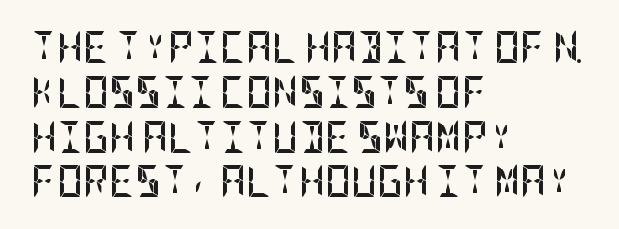
The image shows 32 px semibold, condensed sans-serif type, upright; set left-aligned, normal line spacing (1.4x), normal letter spacing, not underlined; low stroke contrast and a large x-height.
